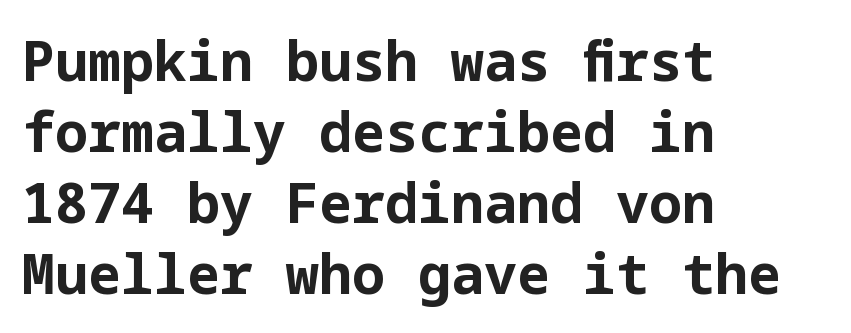
{"serif": "no", "italic": "no", "bold": "yes", "weight": "bold", "width": "normal", "stroke_contrast": "low", "x_height": "medium", "underline": "no", "align": "left", "line_spacing": "normal", "line_spacing_ratio": 1.29, "letter_spacing": "normal", "letter_spacing_em": 0.0, "glyph_px": 55}
